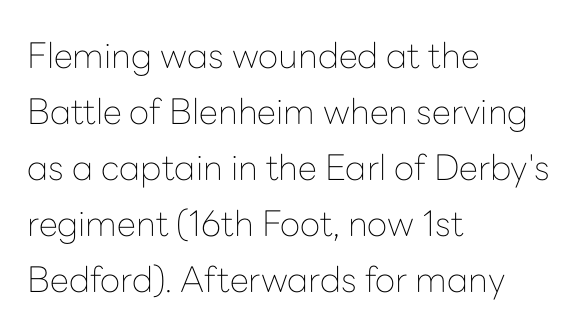
The image shows 35 px thin sans-serif type, upright; set left-aligned, normal line spacing (1.6x), normal letter spacing, not underlined; low stroke contrast and a medium x-height.
